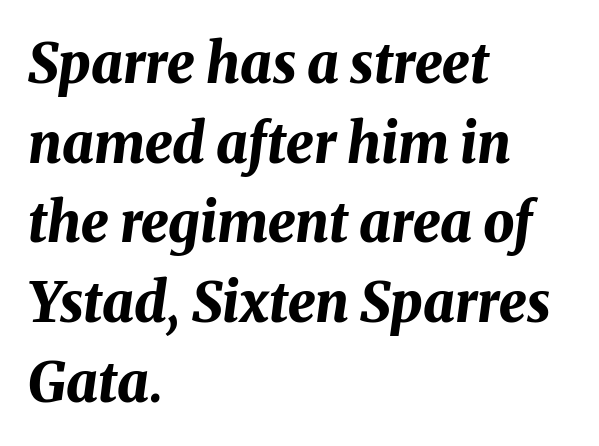
The image shows 55 px bold type, italic (leaning right); set left-aligned, normal line spacing (1.45x), normal letter spacing, not underlined; medium stroke contrast and a medium x-height.
